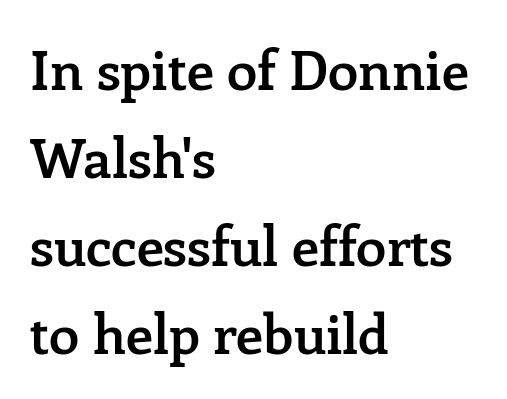
Q: Is the text bold? A: Semi-bold.
Q: Is the text italic (slanted)? A: No, it is upright.
Q: Is the typeface a serif or a sans-serif typeface? A: Serif.
Q: Is the text underlined? A: No.
Q: How is the paragraph aligned? A: Left-aligned.
Q: Is the spacing between letters normal or unusually wide? A: Normal.
Q: Is the spacing between lines tight, normal or loose? A: Normal.
Q: Width (condensed, normal, or wide)? A: Normal.
Q: Stroke contrast? A: Low.
Q: x-height? A: Medium.
Q: Monospaced? A: No.
